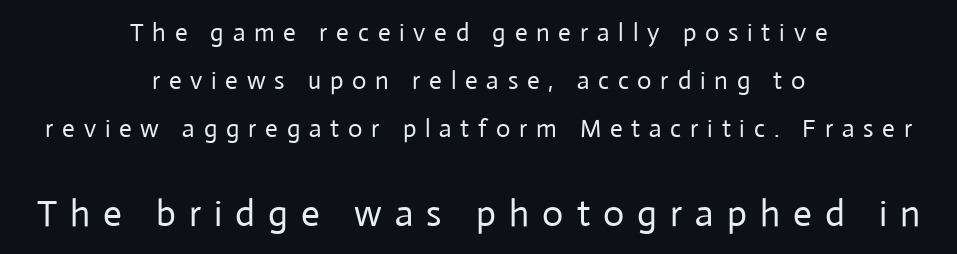
{"serif": "no", "italic": "no", "bold": "no", "weight": "regular", "width": "normal", "stroke_contrast": "low", "x_height": "medium", "monospaced": "no", "underline": "no", "align": "center", "line_spacing": "loose", "line_spacing_ratio": 1.93, "letter_spacing": "wide", "letter_spacing_em": 0.35, "larger_block": "second", "size_ratio": 1.48, "glyph_px": 37}
